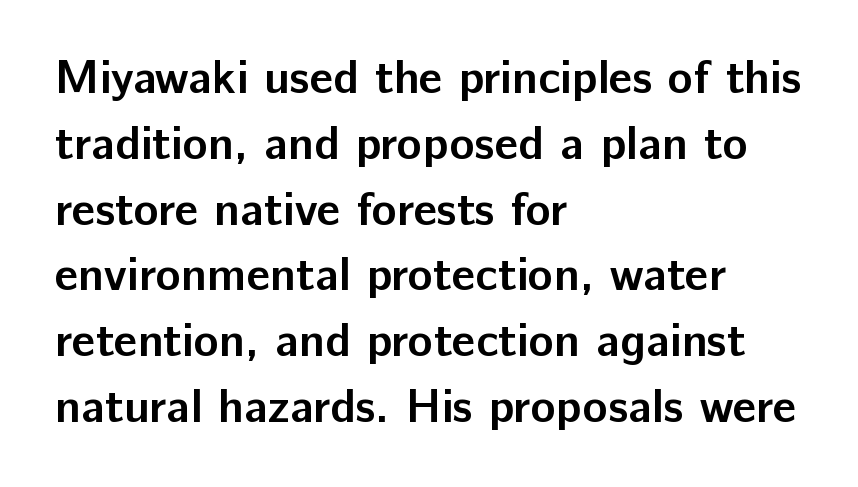
{"serif": "no", "italic": "no", "bold": "yes", "weight": "semibold", "width": "normal", "stroke_contrast": "low", "x_height": "medium", "monospaced": "no", "underline": "no", "align": "left", "line_spacing": "normal", "line_spacing_ratio": 1.4, "letter_spacing": "normal", "letter_spacing_em": 0.0, "glyph_px": 47}
